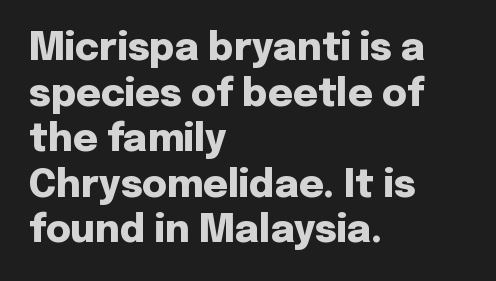
Q: Is the text bold? A: Yes.
Q: Is the text italic (slanted)? A: No, it is upright.
Q: Is the typeface a serif or a sans-serif typeface? A: Sans-serif.
Q: Is the text underlined? A: No.
Q: How is the paragraph aligned? A: Left-aligned.
Q: Is the spacing between letters normal or unusually wide? A: Normal.
Q: Width (condensed, normal, or wide)? A: Normal.
Q: Stroke contrast? A: Low.
Q: x-height? A: Medium.
Q: Monospaced? A: No.
